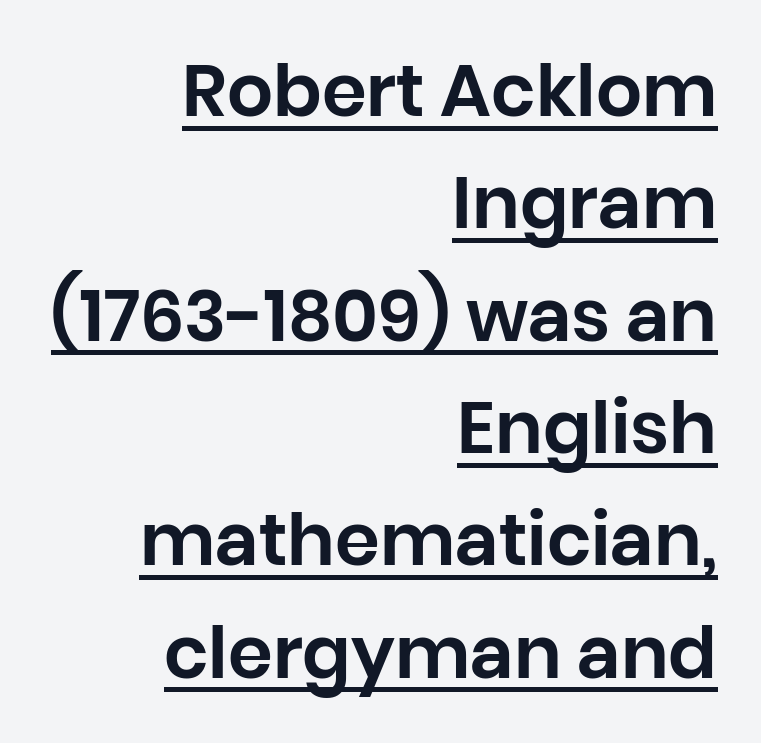
The image shows 72 px sans-serif type, upright; set right-aligned, normal line spacing (1.56x), normal letter spacing, underlined; low stroke contrast and a large x-height.
